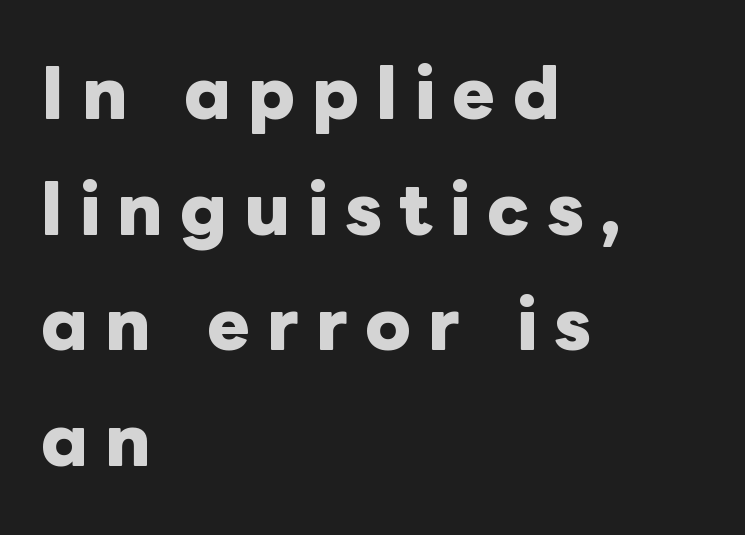
This sample has the flowing, uneven cadence of proportional lettering. These lines are set flush left with a ragged right edge. Students, note that the glyphs here are deliberately spaced far apart. The zone under the glyphs is completely vacant. Is the type bold? Yes — the strokes are clearly thick and heavy.
